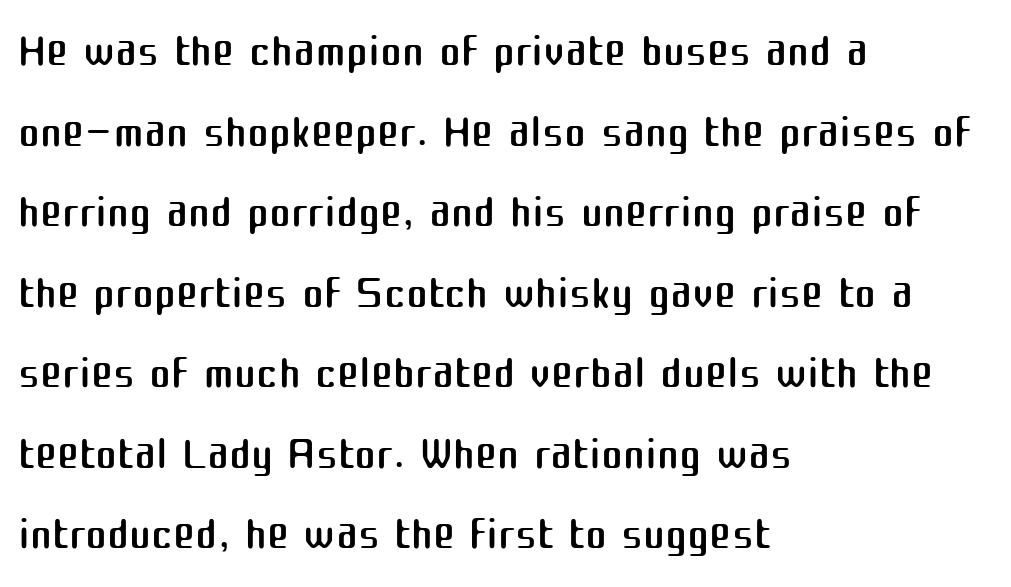
You can tell from the bare stems that sans-serif type was used. The font is comparable to plain body text, perhaps lighter. Note the varied advance widths — an 'i' is clearly narrower than an 'm'. The type sits square on the baseline with zero lean. The compositor pushed each line to the left boundary. Plain, unruled lines of type.
